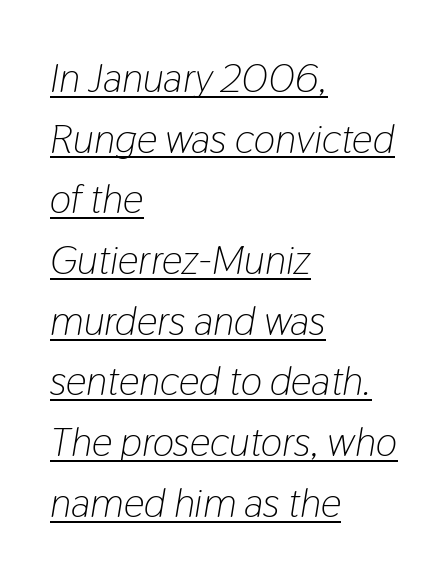
{"italic": "yes", "lean": "right", "slant_degrees": 9, "bold": "no", "weight": "light", "width": "condensed", "stroke_contrast": "low", "x_height": "medium", "monospaced": "no", "underline": "yes", "align": "left", "line_spacing": "normal", "line_spacing_ratio": 1.48, "letter_spacing": "normal", "letter_spacing_em": 0.0, "glyph_px": 41}
